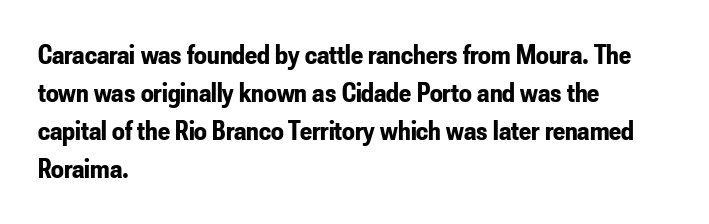
The image shows 28 px bold, condensed sans-serif type, upright; set left-aligned, normal line spacing (1.36x), normal letter spacing, not underlined; low stroke contrast and a small x-height.
